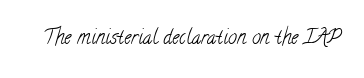
{"bold": "no", "underline": "no", "letter_spacing": "normal", "letter_spacing_em": 0.0, "glyph_px": 20}
